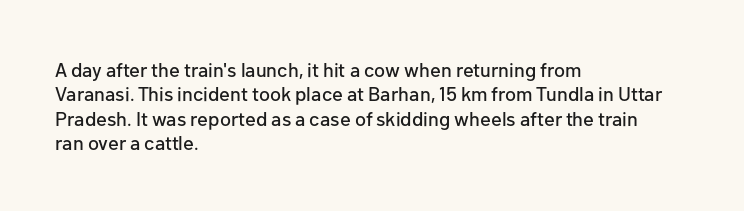
The image shows 20 px text type, upright; set left-aligned, line spacing 1.22x, normal letter spacing, not underlined.
